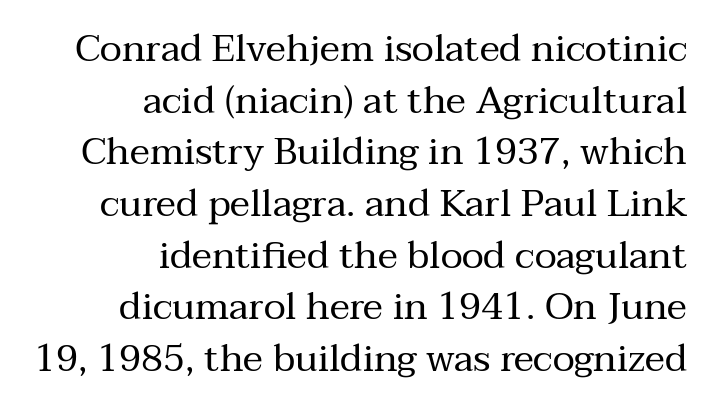
The image shows 38 px regular-weight serif type, upright; set right-aligned, normal line spacing (1.36x), normal letter spacing, not underlined; medium stroke contrast and a medium x-height.
